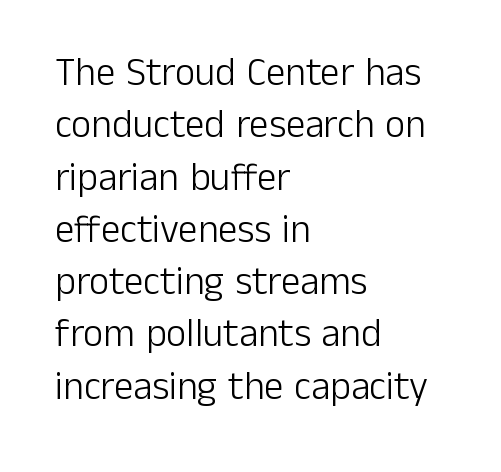
{"serif": "no", "italic": "no", "bold": "no", "weight": "light", "width": "normal", "stroke_contrast": "low", "x_height": "medium", "monospaced": "no", "underline": "no", "align": "left", "line_spacing": "normal", "line_spacing_ratio": 1.34, "letter_spacing": "normal", "letter_spacing_em": 0.0, "glyph_px": 39}
